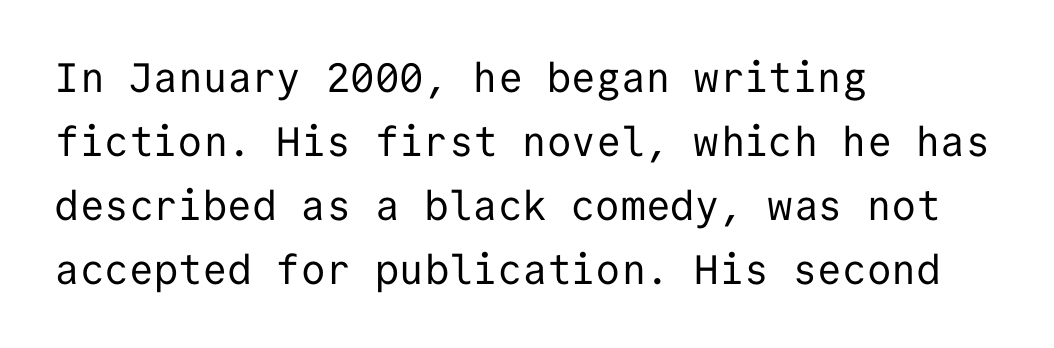
The font's upright variant was chosen for this text. The words here are not underlined. The lines are quadded left. To sum up the face: it is a sans, with no serifs. The rendering uses a moderate line-height, typical for paragraphs. Look at the tracking — it's just the regular setting, nothing added.
